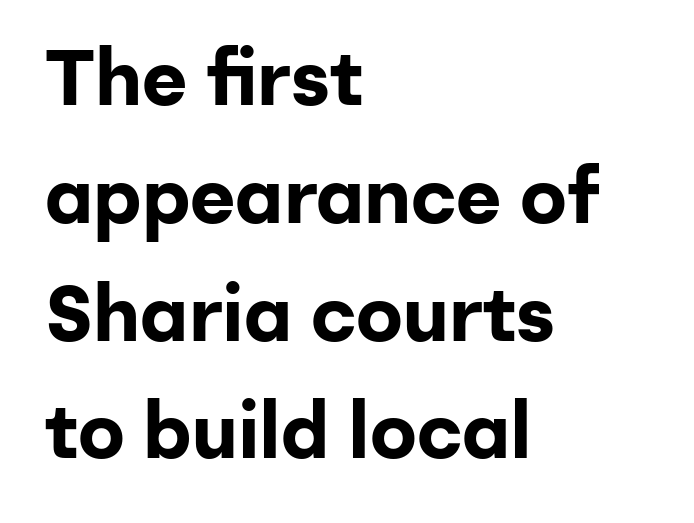
The image shows 78 px bold sans-serif type, upright; set left-aligned, normal line spacing (1.51x), normal letter spacing, not underlined; low stroke contrast and a medium x-height.
